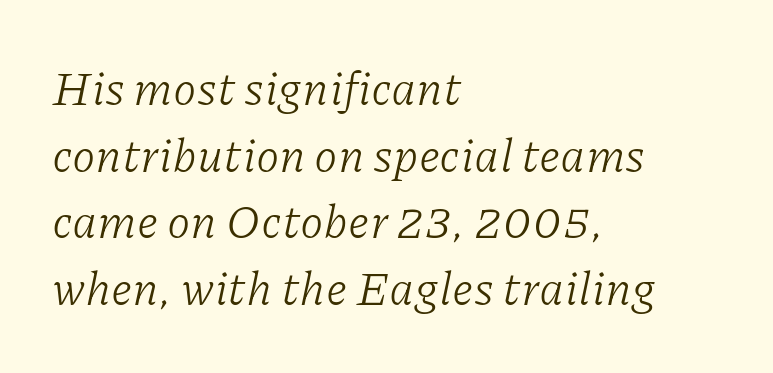
Q: Is the text bold? A: No.
Q: Is the text italic (slanted)? A: Yes, it leans right by about 11 degrees.
Q: Is the typeface a serif or a sans-serif typeface? A: Serif.
Q: Is the text underlined? A: No.
Q: How is the paragraph aligned? A: Left-aligned.
Q: Is the spacing between letters normal or unusually wide? A: Normal.
Q: Is the spacing between lines tight, normal or loose? A: Normal.
Q: Width (condensed, normal, or wide)? A: Normal.
Q: Stroke contrast? A: Low.
Q: x-height? A: Medium.
Q: Monospaced? A: No.
